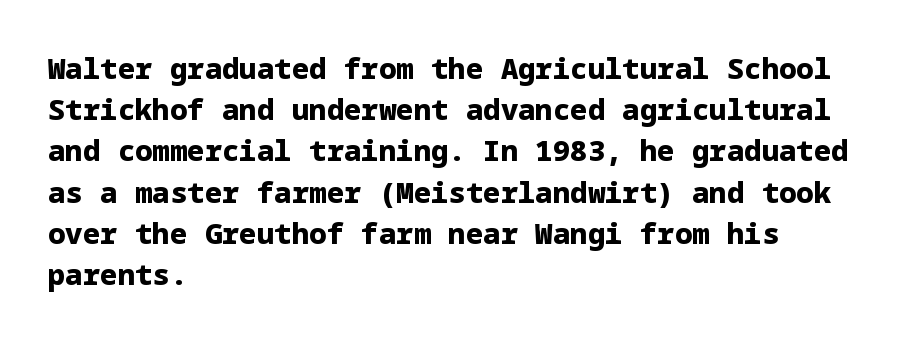
{"serif": "no", "italic": "no", "bold": "yes", "weight": "heavy", "width": "normal", "stroke_contrast": "low", "x_height": "medium", "underline": "no", "align": "left", "line_spacing": "normal", "line_spacing_ratio": 1.42, "letter_spacing": "normal", "letter_spacing_em": 0.0, "glyph_px": 29}
